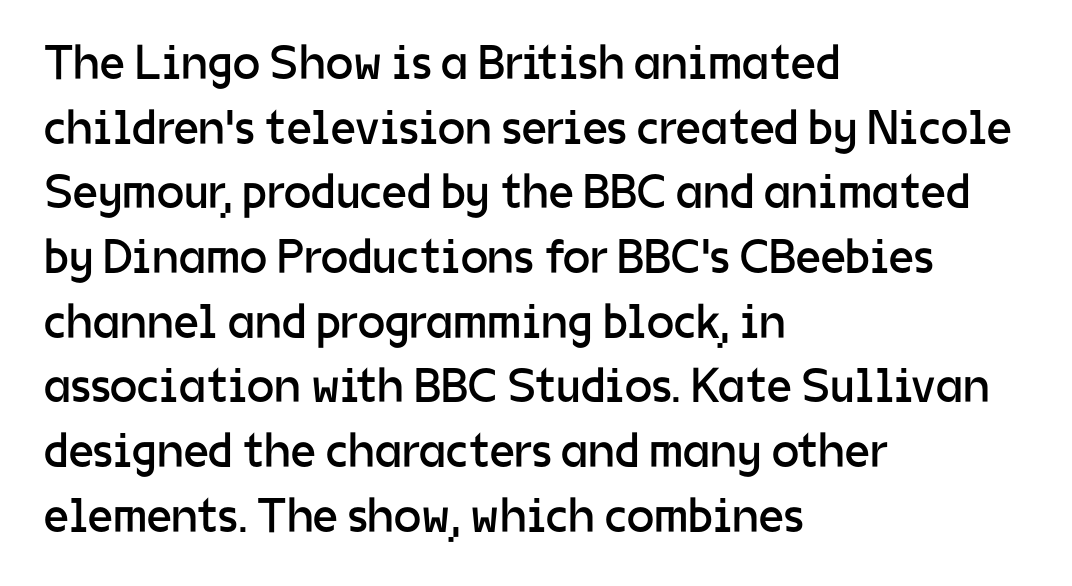
{"serif": "no", "italic": "no", "bold": "no", "weight": "regular", "width": "normal", "stroke_contrast": "low", "x_height": "medium", "monospaced": "no", "underline": "no", "align": "left", "line_spacing": "normal", "line_spacing_ratio": 1.32, "letter_spacing": "normal", "letter_spacing_em": 0.0, "glyph_px": 49}
